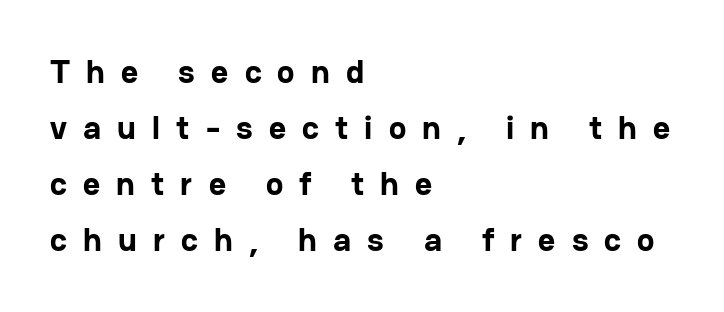
{"serif": "no", "italic": "no", "bold": "yes", "weight": "bold", "width": "normal", "stroke_contrast": "low", "x_height": "medium", "monospaced": "no", "underline": "no", "align": "left", "line_spacing": "normal", "line_spacing_ratio": 1.7, "letter_spacing": "wide", "letter_spacing_em": 0.49, "glyph_px": 33}
